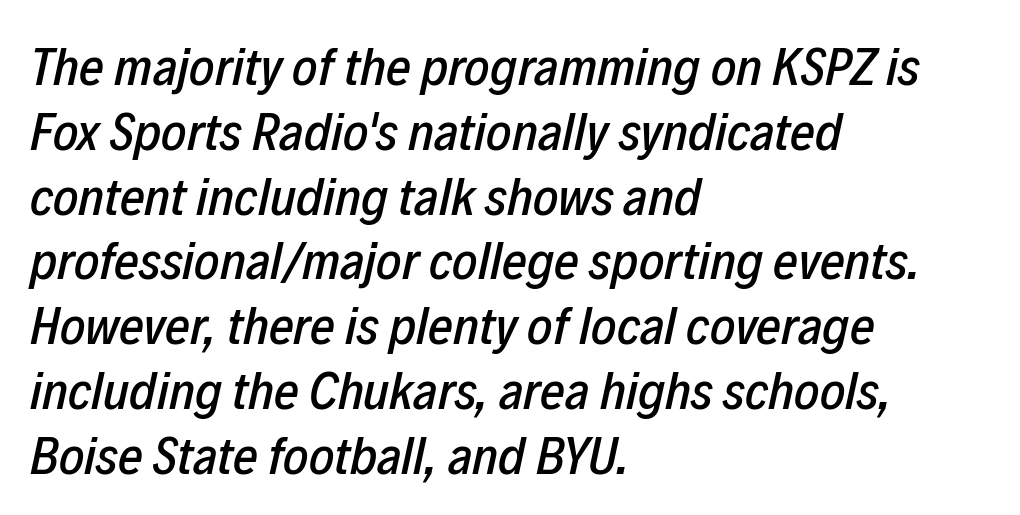
The image shows 54 px condensed type, italic (leaning right); set left-aligned, line spacing 1.2x, normal letter spacing, not underlined; low stroke contrast and a medium x-height.
